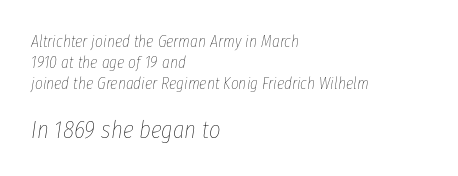
Heaviness? Minimal to ordinary, like unemphasized prose. Lines of text with bare space underneath. Honestly, the letter spacing is just normal — you wouldn't notice it. This is oblique type, the kind used for emphasis or titles.
